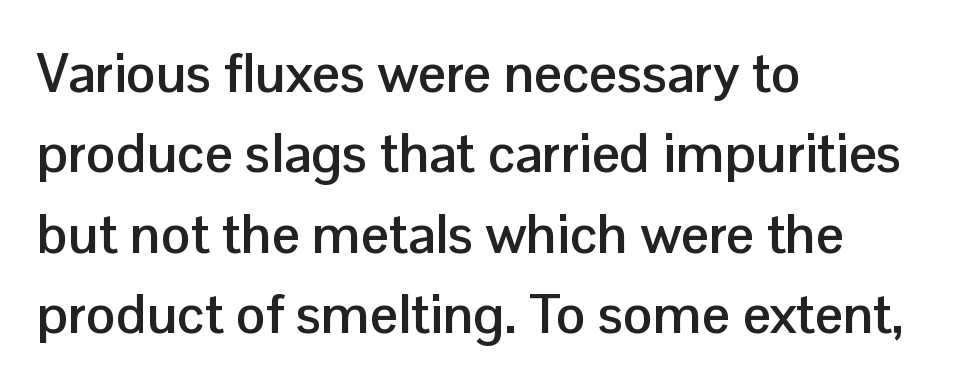
{"serif": "no", "italic": "no", "bold": "yes", "weight": "semibold", "width": "normal", "stroke_contrast": "low", "x_height": "medium", "monospaced": "no", "underline": "no", "align": "left", "line_spacing": "normal", "line_spacing_ratio": 1.46, "letter_spacing": "normal", "letter_spacing_em": 0.0, "glyph_px": 55}
